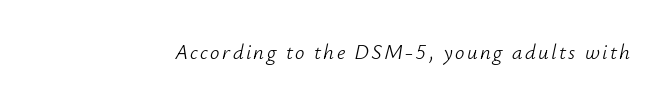
The image shows 21 px text type, italic (leaning right); set not underlined.
